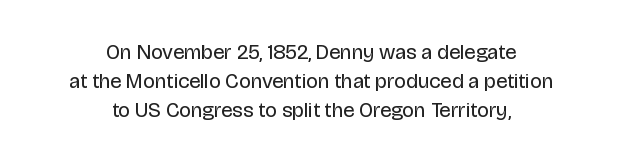
The image shows 21 px text type, upright; set centered, normal line spacing (1.39x), normal letter spacing, not underlined.
